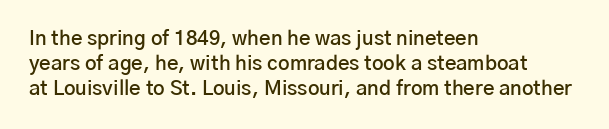
Where is the straight margin? On the left. These words are printed semibold, heavier than regular yet not bold. Designer's note — italics off, roman on. The space beneath each line is pristine and unruled. Words appear dense and cohesive because spacing is normal.
